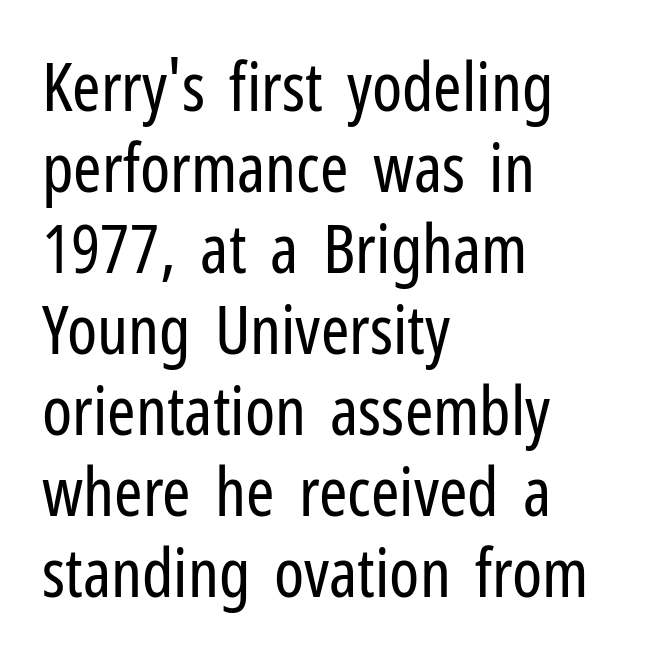
{"serif": "no", "italic": "no", "bold": "no", "weight": "regular", "width": "condensed", "stroke_contrast": "low", "x_height": "medium", "monospaced": "no", "underline": "no", "align": "left", "line_spacing_ratio": 1.19, "letter_spacing": "normal", "letter_spacing_em": 0.0, "glyph_px": 68}
